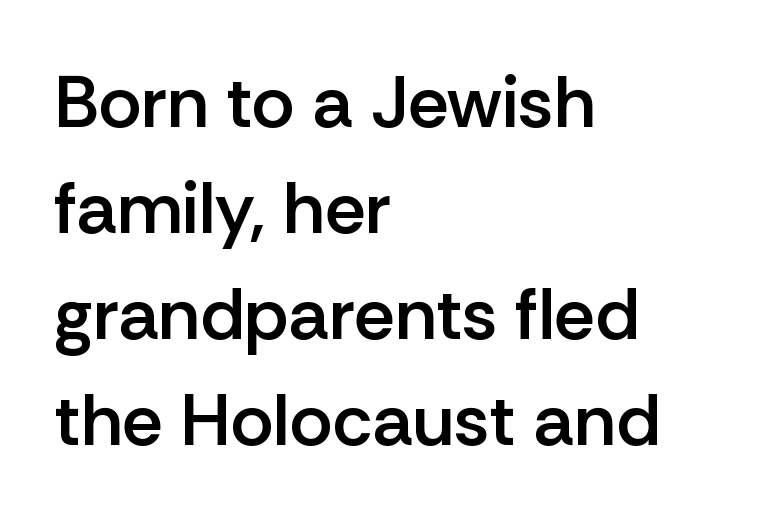
{"serif": "no", "italic": "no", "bold": "semi", "weight": "semibold", "width": "normal", "stroke_contrast": "low", "x_height": "medium", "monospaced": "no", "underline": "no", "align": "left", "line_spacing": "normal", "line_spacing_ratio": 1.45, "letter_spacing": "normal", "letter_spacing_em": 0.0, "glyph_px": 73}
